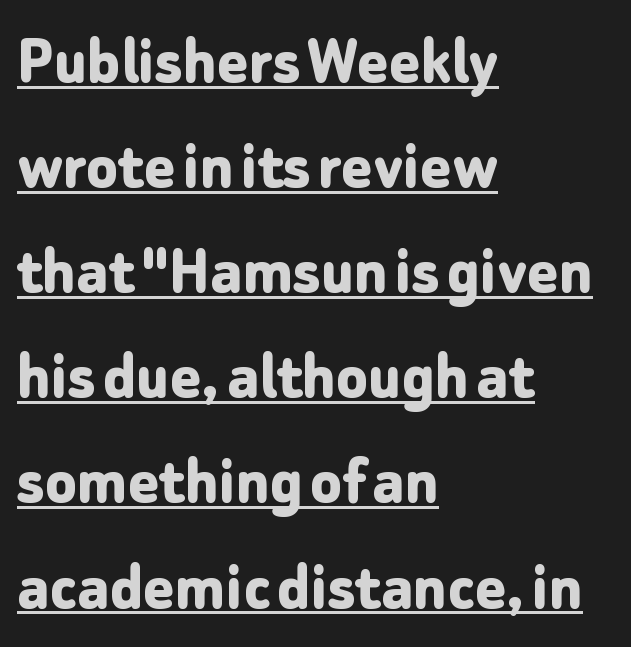
Q: Is the text bold? A: Yes.
Q: Is the text italic (slanted)? A: No, it is upright.
Q: Is the typeface a serif or a sans-serif typeface? A: Sans-serif.
Q: Is the text underlined? A: Yes.
Q: How is the paragraph aligned? A: Left-aligned.
Q: Is the spacing between letters normal or unusually wide? A: Normal.
Q: Is the spacing between lines tight, normal or loose? A: Normal.
Q: Width (condensed, normal, or wide)? A: Normal.
Q: Stroke contrast? A: Low.
Q: x-height? A: Medium.
Q: Monospaced? A: No.
